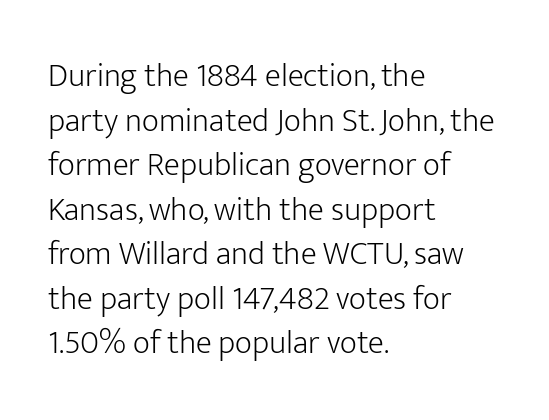
{"serif": "no", "italic": "no", "bold": "no", "weight": "light", "width": "normal", "stroke_contrast": "low", "x_height": "medium", "monospaced": "no", "underline": "no", "align": "left", "line_spacing": "normal", "line_spacing_ratio": 1.35, "letter_spacing": "normal", "letter_spacing_em": 0.0, "glyph_px": 33}
